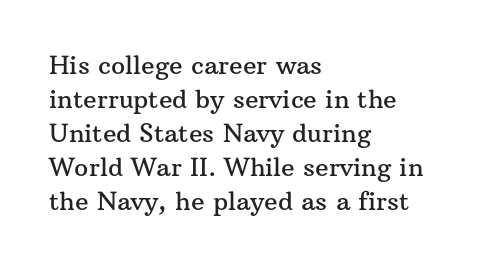
The image shows 25 px text type, upright; set left-aligned, normal line spacing (1.36x), normal letter spacing, not underlined.
